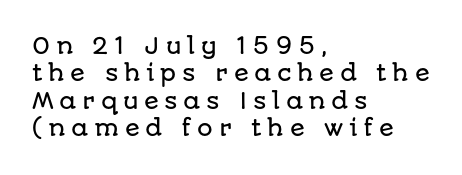
{"italic": "no", "underline": "no", "align": "left", "line_spacing": "normal", "line_spacing_ratio": 1.25, "letter_spacing": "wide", "letter_spacing_em": 0.25, "glyph_px": 22}
